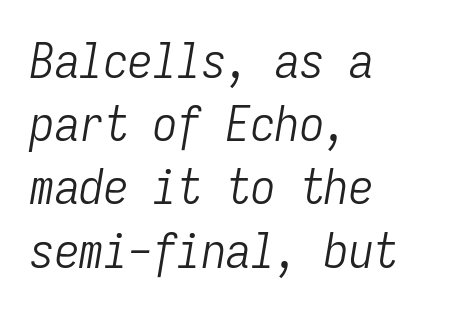
Has an underline been added? It has not. Posture: slanted. What's the leading like? Ordinary, nothing unusual. Fixed-width glyphs throughout — classic coding-font behaviour. How are the letters spaced? Ordinarily, with no added tracking. Horizontal alignment here is leftward, the default for most running prose.
